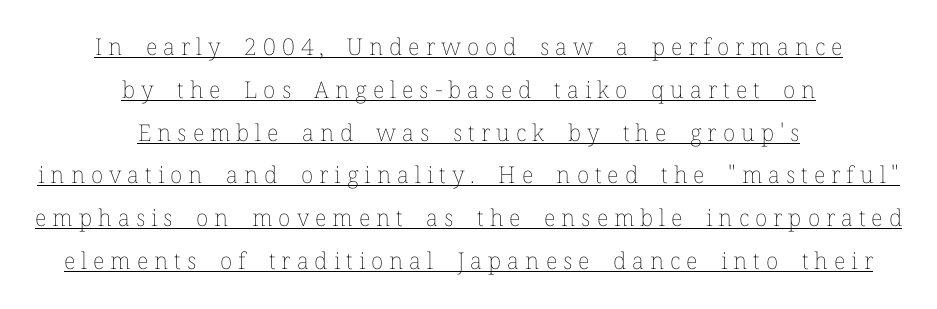
{"italic": "no", "bold": "no", "underline": "yes", "align": "center", "line_spacing_ratio": 1.86, "letter_spacing": "wide", "letter_spacing_em": 0.26, "glyph_px": 23}
